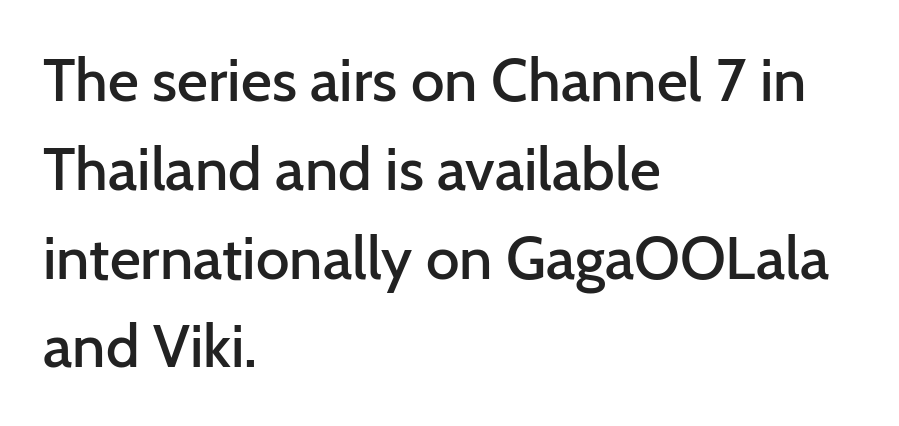
The image shows 60 px semibold sans-serif type, upright; set left-aligned, normal line spacing (1.48x), normal letter spacing, not underlined; low stroke contrast and a medium x-height.
